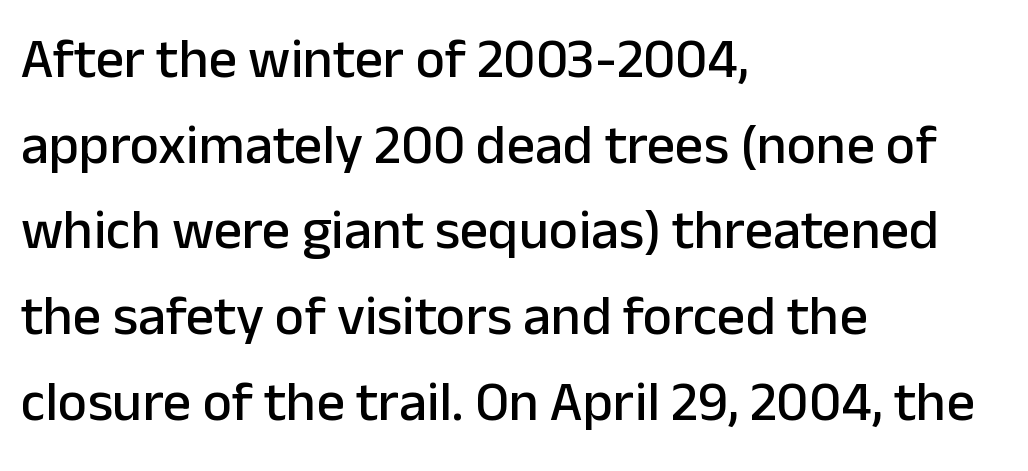
The horizontal fit of the characters is conventional and even. If you measured baseline to baseline, you'd find a middling distance. Notice how the stems are strictly vertical — no italics here. Each letter keeps its own natural width here, so spacing adapts to shape.
